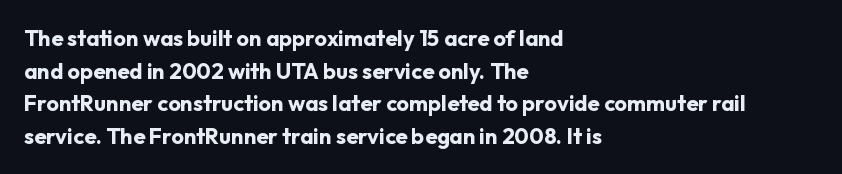
The image shows 22 px bold type, upright; set left-aligned, normal line spacing (1.48x), normal letter spacing, not underlined.
